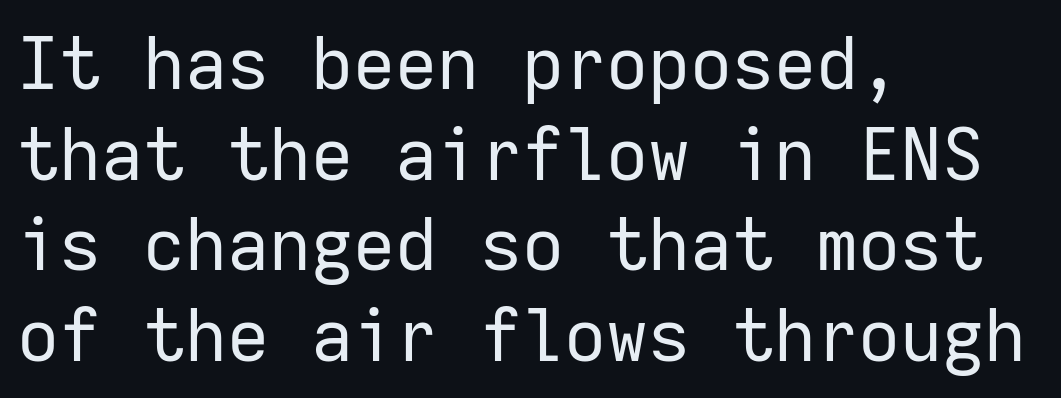
The image shows 73 px regular-weight sans-serif type, upright, monospaced; set left-aligned, line spacing 1.24x, normal letter spacing, not underlined; low stroke contrast and a medium x-height.
